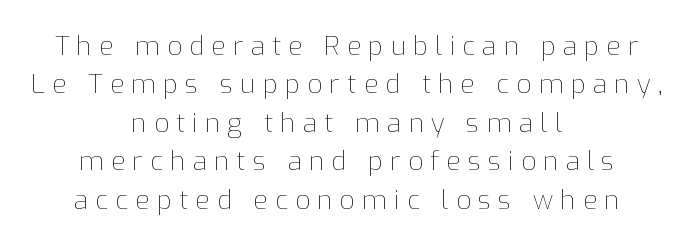
The image shows 26 px text type, upright; set centered, normal line spacing (1.48x), unusually wide letter spacing (+0.28 em), not underlined.
